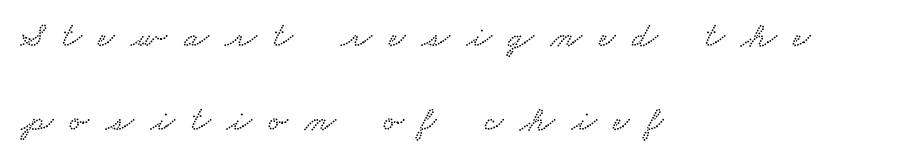
The image shows 36 px wide type; set left-aligned, loose line spacing (2.32x), unusually wide letter spacing (+0.47 em), not underlined; low stroke contrast and a small x-height.
